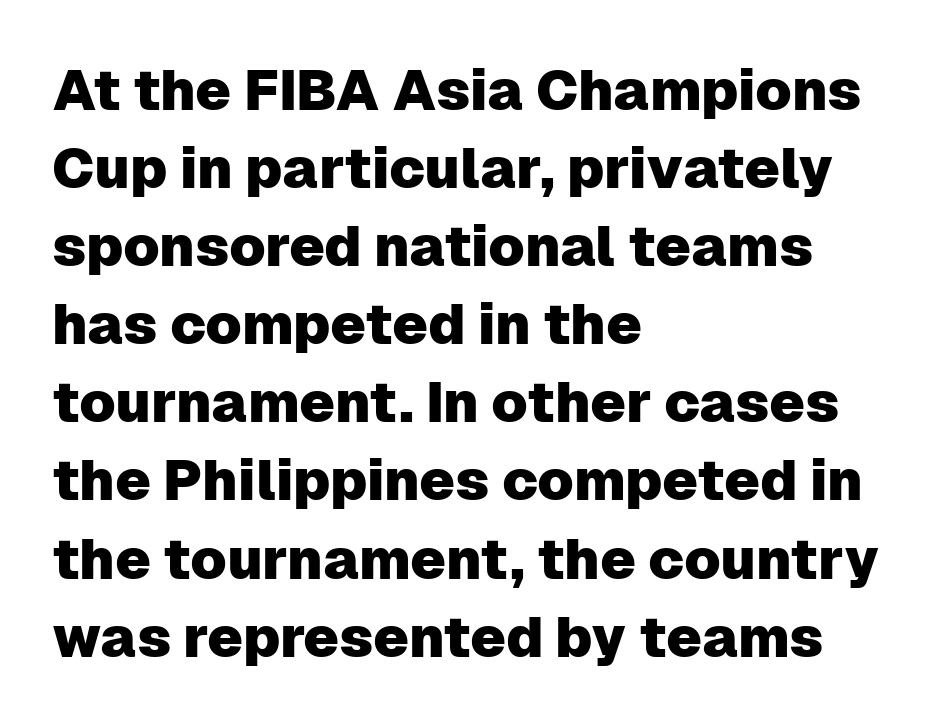
Q: Is the text italic (slanted)? A: No, it is upright.
Q: Is the typeface a serif or a sans-serif typeface? A: Sans-serif.
Q: Is the text underlined? A: No.
Q: How is the paragraph aligned? A: Left-aligned.
Q: Is the spacing between letters normal or unusually wide? A: Normal.
Q: Is the spacing between lines tight, normal or loose? A: Normal.
Q: Width (condensed, normal, or wide)? A: Normal.
Q: Stroke contrast? A: Low.
Q: x-height? A: Medium.
Q: Monospaced? A: No.
